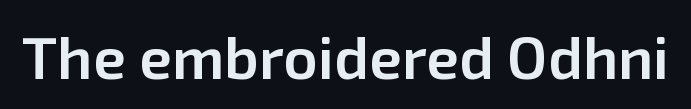
The gaps between neighbouring characters are ordinary and unremarkable. The words here are not underlined. You could not count columns in this text — the font is proportionally spaced. Does the type have serifs? No, each stem ends abruptly. Notice how the stems are strictly vertical — no italics here. A somewhat darkened texture: the type is semibold rather than bold.
